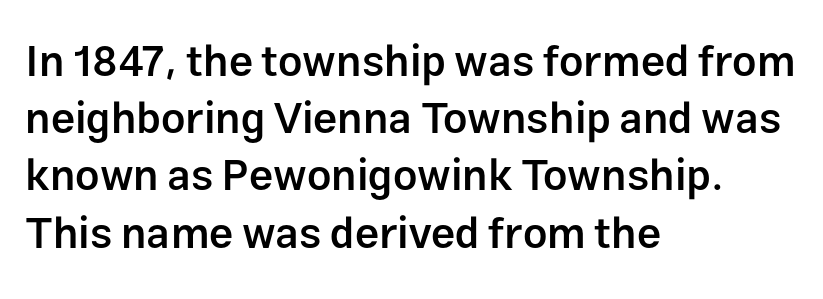
The image shows 43 px semibold sans-serif type, upright; set left-aligned, normal line spacing (1.33x), normal letter spacing, not underlined; low stroke contrast and a medium x-height.
